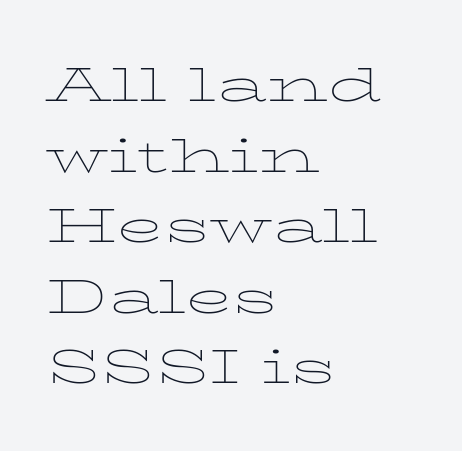
Q: Is the text bold? A: No.
Q: Is the text italic (slanted)? A: No, it is upright.
Q: Is the typeface a serif or a sans-serif typeface? A: Serif.
Q: Is the text underlined? A: No.
Q: How is the paragraph aligned? A: Left-aligned.
Q: Is the spacing between letters normal or unusually wide? A: Normal.
Q: Is the spacing between lines tight, normal or loose? A: Normal.
Q: Width (condensed, normal, or wide)? A: Wide.
Q: Stroke contrast? A: Low.
Q: x-height? A: Medium.
Q: Monospaced? A: No.
